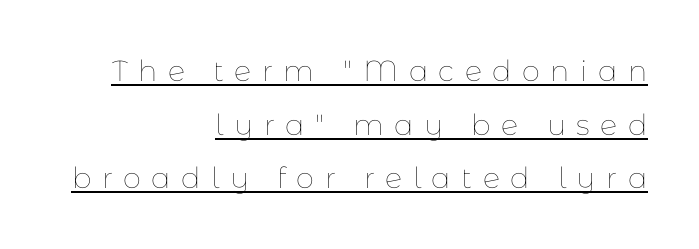
Does a line run under the words? Yes, clearly. Substantial extra tracking has been applied to these lines. Does the lettering tilt? It doesn't — this is upright. The passage shown is typed in a proportional face where columns would drift. No extra ink here — the face is not bold.
